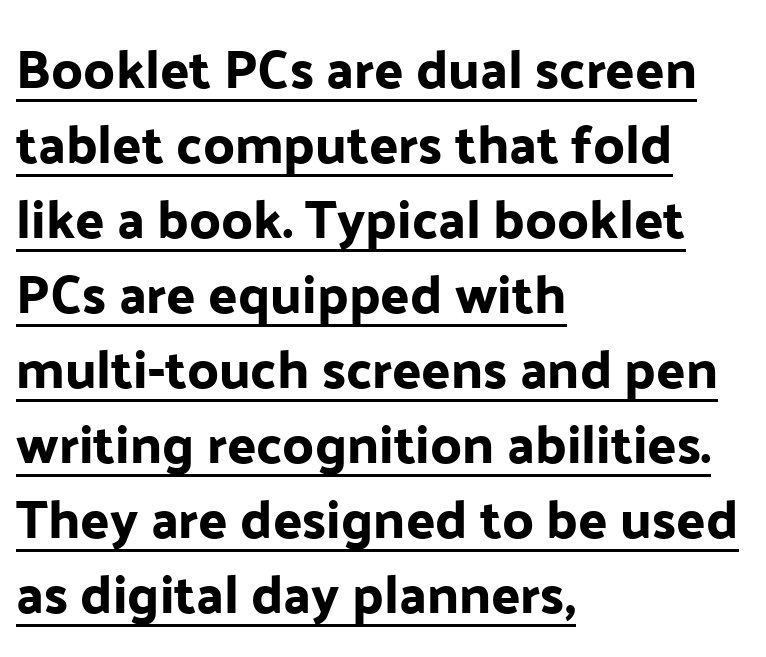
{"serif": "no", "italic": "no", "width": "normal", "stroke_contrast": "low", "x_height": "medium", "monospaced": "no", "underline": "yes", "align": "left", "line_spacing": "normal", "line_spacing_ratio": 1.39, "letter_spacing": "normal", "letter_spacing_em": 0.0, "glyph_px": 54}
